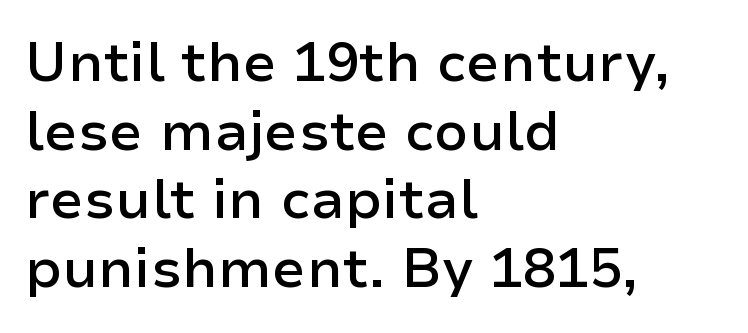
{"serif": "no", "italic": "no", "bold": "semi", "weight": "semibold", "width": "normal", "stroke_contrast": "low", "x_height": "medium", "monospaced": "no", "underline": "no", "align": "left", "line_spacing": "normal", "line_spacing_ratio": 1.25, "letter_spacing": "normal", "letter_spacing_em": 0.0, "glyph_px": 55}
